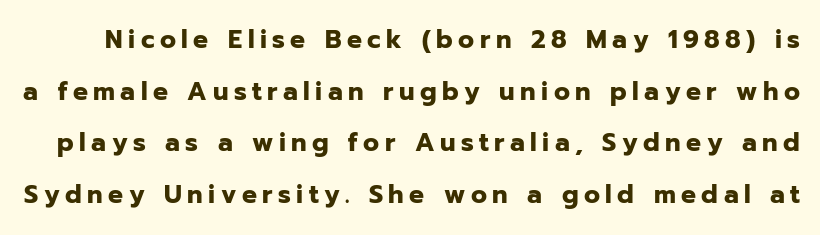
The image shows 25 px bold type, upright; set loose line spacing (2.07x), unusually wide letter spacing (+0.22 em), not underlined.
